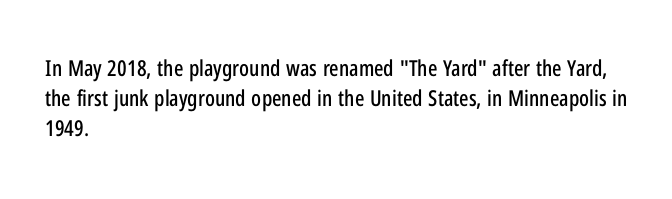
The image shows 22 px text type, upright; set left-aligned, normal line spacing (1.37x), normal letter spacing, not underlined.
